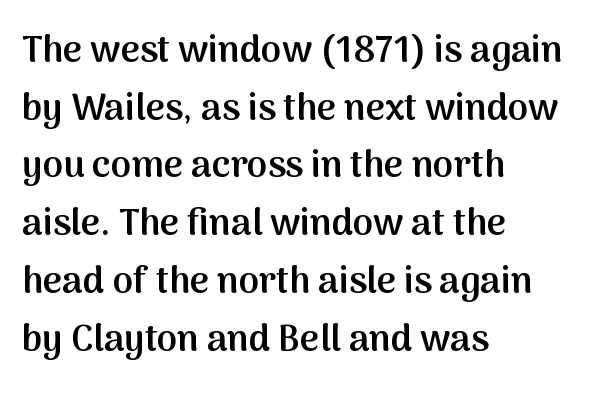
The characters display no serif detailing; their extremities are plain. Successive baselines arrive at the customary interval. The lettering stays uniformly vertical, giving the passage a roman look. Spacing between characters is what you'd get straight out of the box.
